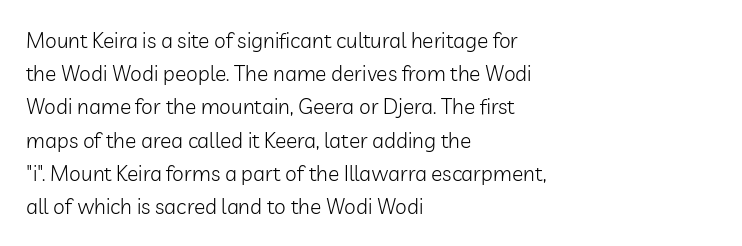
The image shows 21 px text type, upright; set left-aligned, normal line spacing (1.58x), normal letter spacing, not underlined.
